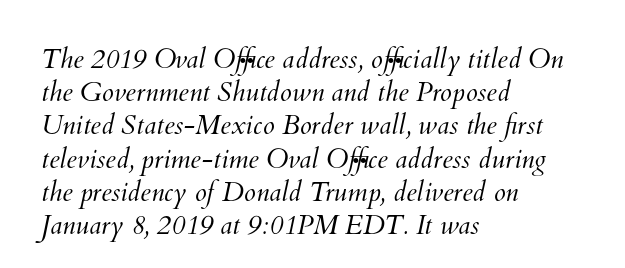
Q: Is the text bold? A: No.
Q: Is the text underlined? A: No.
Q: How is the paragraph aligned? A: Left-aligned.
Q: Is the spacing between letters normal or unusually wide? A: Normal.
